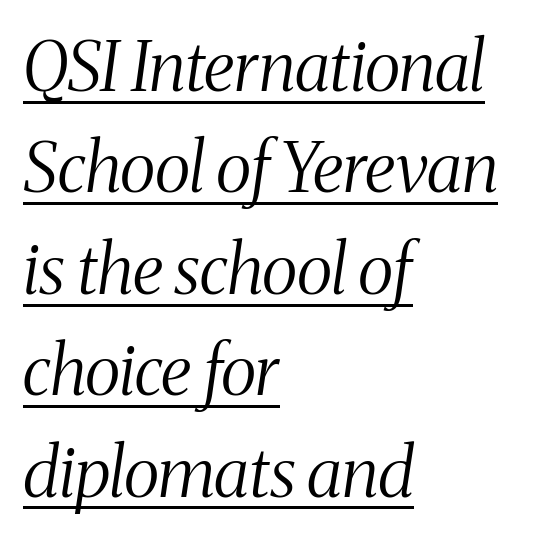
Q: Is the text bold? A: No.
Q: Is the text italic (slanted)? A: Yes, it leans right by about 8 degrees.
Q: Is the typeface a serif or a sans-serif typeface? A: Serif.
Q: Is the text underlined? A: Yes.
Q: How is the paragraph aligned? A: Left-aligned.
Q: Is the spacing between letters normal or unusually wide? A: Normal.
Q: Is the spacing between lines tight, normal or loose? A: Normal.
Q: Width (condensed, normal, or wide)? A: Condensed.
Q: Stroke contrast? A: Medium.
Q: x-height? A: Medium.
Q: Monospaced? A: No.
